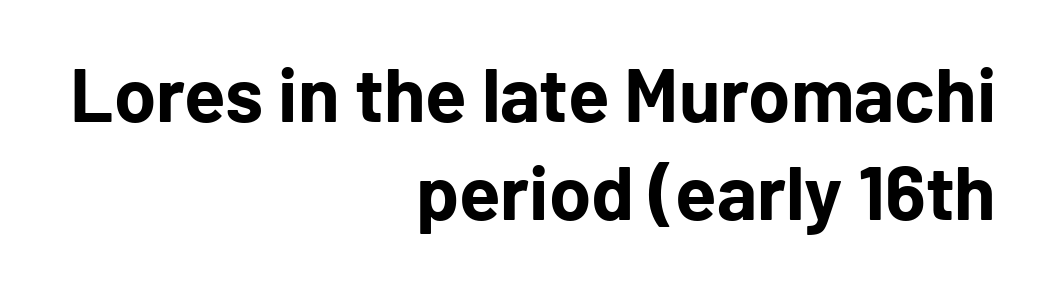
These lines are rendered in a variable-pitch font. A bare baseline throughout the passage. Whoever set this chose a conventional vertical rhythm. The text block is weighted toward the right margin, trailing off unevenly leftward. In terms of letterform style, serifs are entirely absent.
